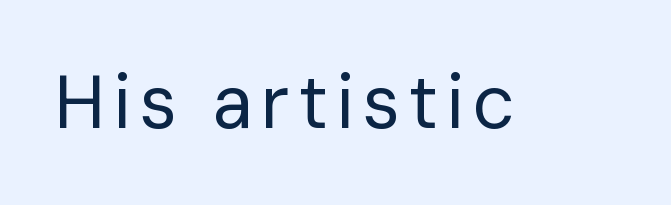
Q: Is the text bold? A: No.
Q: Is the text italic (slanted)? A: No, it is upright.
Q: Is the typeface a serif or a sans-serif typeface? A: Sans-serif.
Q: Is the text underlined? A: No.
Q: Width (condensed, normal, or wide)? A: Normal.
Q: Stroke contrast? A: Low.
Q: x-height? A: Medium.
Q: Monospaced? A: No.
